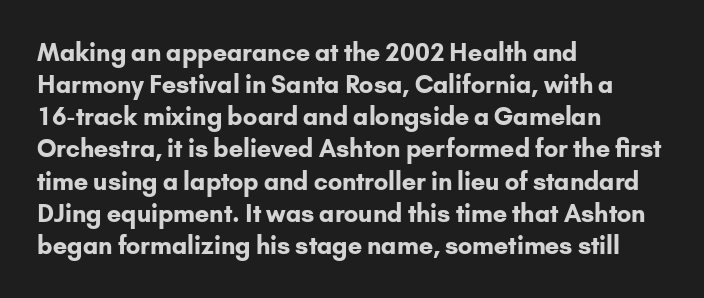
{"italic": "no", "bold": "yes", "underline": "no", "align": "left", "line_spacing": "normal", "line_spacing_ratio": 1.34, "letter_spacing": "normal", "letter_spacing_em": 0.0, "glyph_px": 24}
